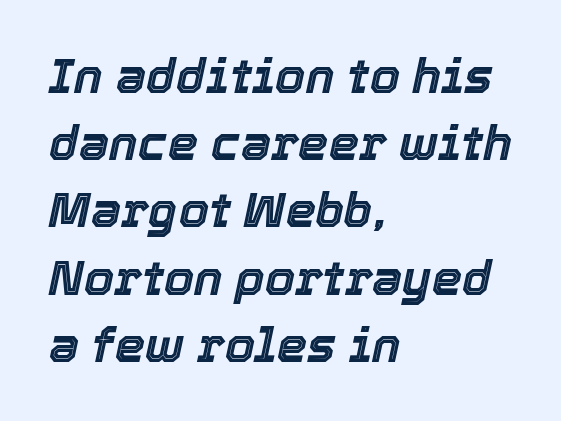
The image shows 48 px text type, italic (leaning right); set left-aligned, normal line spacing (1.4x), normal letter spacing, not underlined; a medium x-height.
